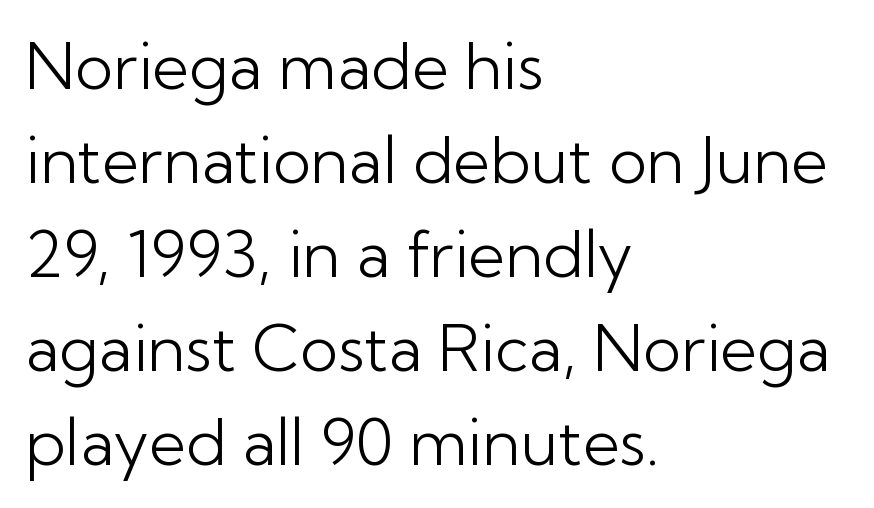
The image shows 64 px light sans-serif type, upright; set left-aligned, normal line spacing (1.47x), normal letter spacing, not underlined; low stroke contrast and a medium x-height.
